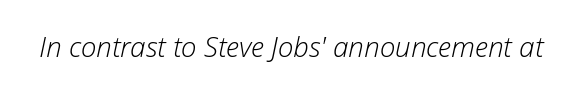
{"italic": "yes", "lean": "right", "slant_degrees": 12, "bold": "no", "weight": "light", "width": "normal", "stroke_contrast": "low", "x_height": "medium", "monospaced": "no", "underline": "no", "letter_spacing": "normal", "letter_spacing_em": 0.0, "glyph_px": 28}
